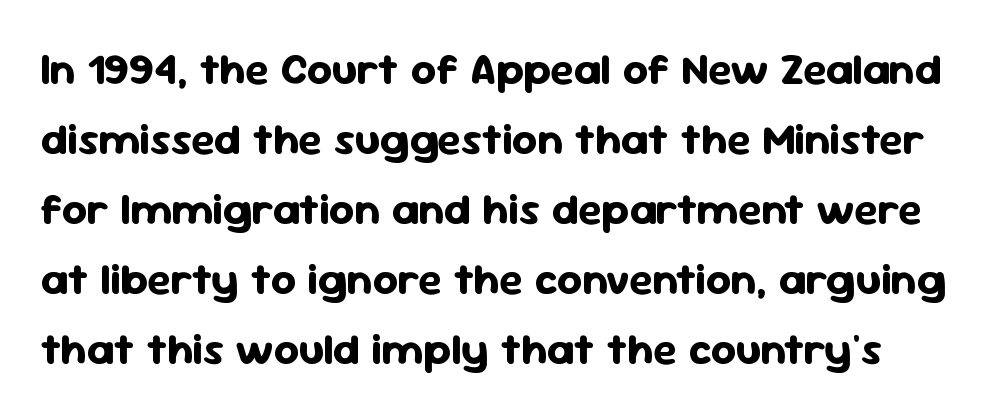
{"serif": "no", "italic": "no", "bold": "yes", "weight": "bold", "width": "normal", "stroke_contrast": "low", "x_height": "medium", "monospaced": "no", "underline": "no", "line_spacing": "normal", "line_spacing_ratio": 1.59, "letter_spacing": "normal", "letter_spacing_em": 0.0, "glyph_px": 44}
